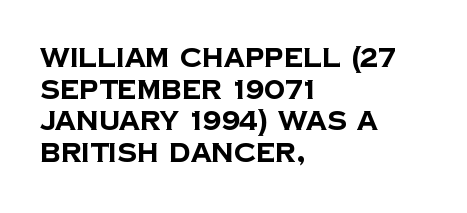
Spacing between characters is what you'd get straight out of the box. The compositor pushed each line to the left boundary. Compared with an ordinary text face, these strokes are far heavier — a full bold. Beneath every word, the page is bare.
